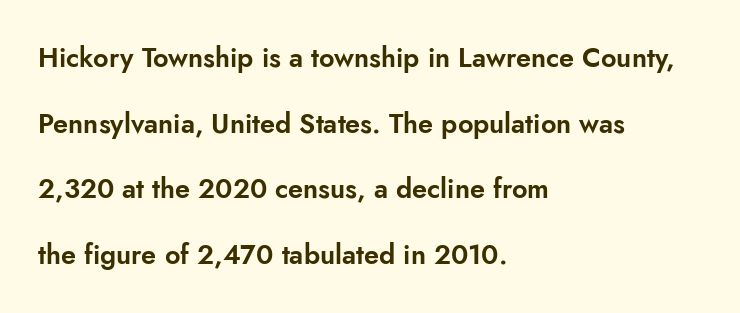
Q: Is the text italic (slanted)? A: No, it is upright.
Q: Is the text underlined? A: No.
Q: How is the paragraph aligned? A: Left-aligned.
Q: Is the spacing between letters normal or unusually wide? A: Normal.
Q: Is the spacing between lines tight, normal or loose? A: Loose.
